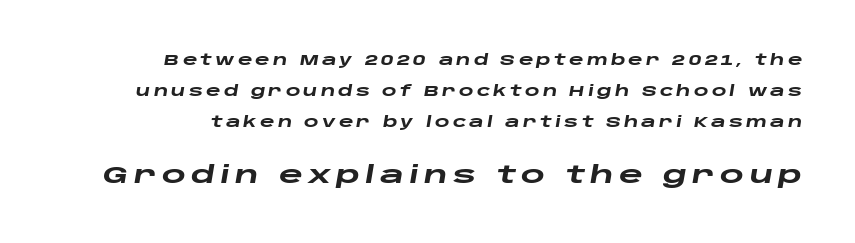
Loosely led — the rows are spread out. Every letter is thick-stroked: bold, no question. The lettering tilts uniformly, giving the passage an italic look. Anything drawn beneath the words? Only blank space.
